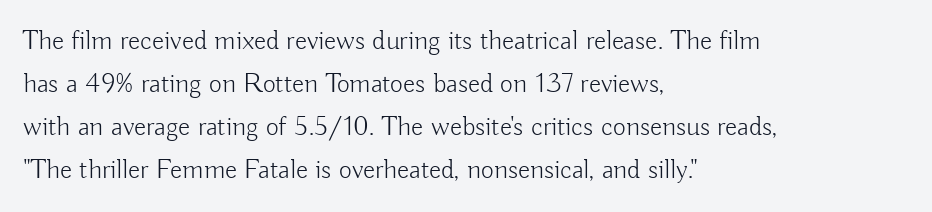
The image shows 28 px light sans-serif type, upright; set left-aligned, normal line spacing (1.54x), normal letter spacing, not underlined; low stroke contrast and a small x-height.
